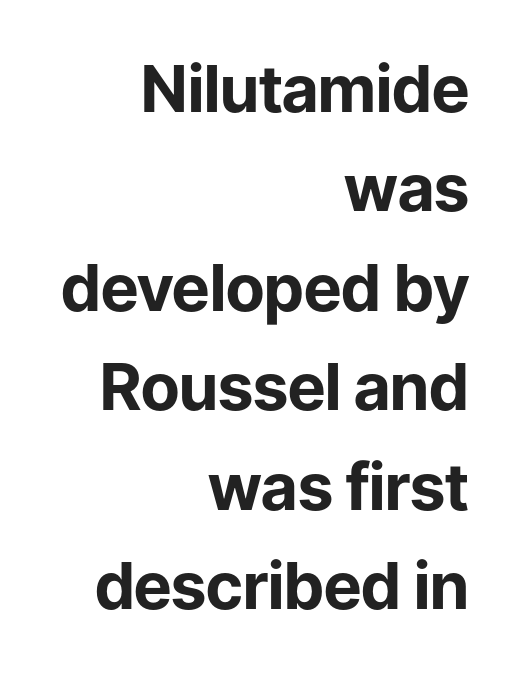
Q: Is the text bold? A: Yes.
Q: Is the text italic (slanted)? A: No, it is upright.
Q: Is the typeface a serif or a sans-serif typeface? A: Sans-serif.
Q: Is the text underlined? A: No.
Q: How is the paragraph aligned? A: Right-aligned.
Q: Is the spacing between letters normal or unusually wide? A: Normal.
Q: Is the spacing between lines tight, normal or loose? A: Normal.
Q: Width (condensed, normal, or wide)? A: Normal.
Q: Stroke contrast? A: Low.
Q: x-height? A: Medium.
Q: Monospaced? A: No.
